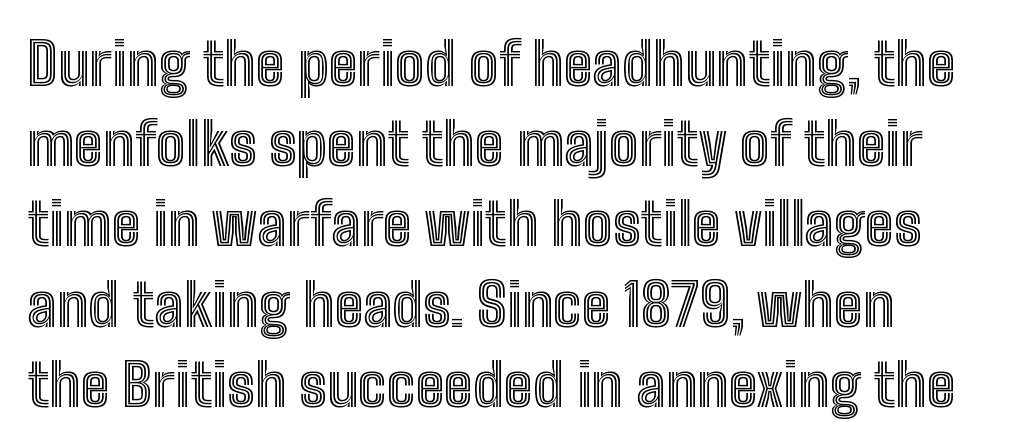
The image shows 59 px condensed type, upright; set normal line spacing (1.36x), normal letter spacing, not underlined; a medium x-height.
